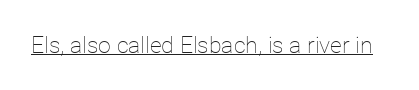
The image shows 23 px text type, upright; set normal letter spacing, underlined.
